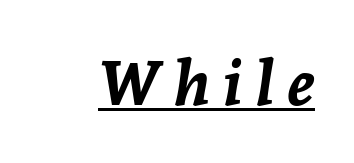
Q: Is the text bold? A: Yes.
Q: Is the text italic (slanted)? A: Yes, it leans right by about 8 degrees.
Q: Is the text underlined? A: Yes.
Q: Is the spacing between letters normal or unusually wide? A: Unusually wide.
Q: Width (condensed, normal, or wide)? A: Normal.
Q: Stroke contrast? A: Low.
Q: x-height? A: Medium.
Q: Monospaced? A: No.
